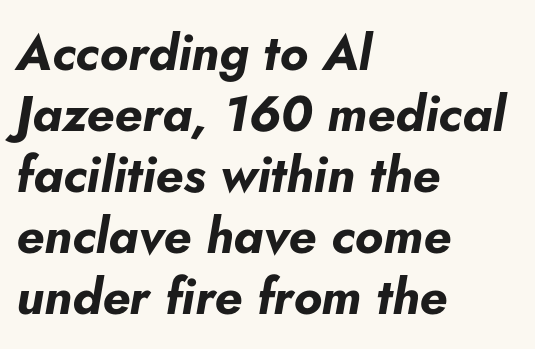
Here the designer chose a conventional face with non-uniform glyph widths. These lines stack with their left ends in a neat column. A bare baseline throughout the passage. Plenty of ink on the page — the face is bold. Here the glyphs are tracked normally, forming tight word shapes.
